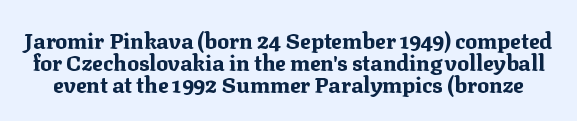
Q: Is the text bold? A: Yes.
Q: Is the text italic (slanted)? A: No, it is upright.
Q: Is the text underlined? A: No.
Q: Is the spacing between letters normal or unusually wide? A: Normal.
Q: Is the spacing between lines tight, normal or loose? A: Tight.
